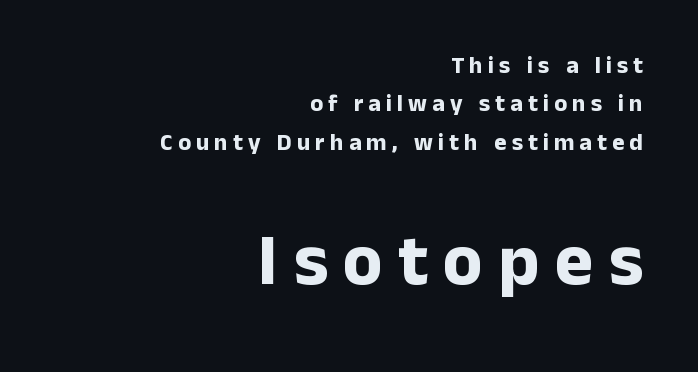
{"serif": "no", "italic": "no", "bold": "yes", "weight": "bold", "width": "normal", "stroke_contrast": "low", "x_height": "medium", "monospaced": "no", "underline": "no", "align": "right", "line_spacing": "normal", "line_spacing_ratio": 1.6, "letter_spacing": "wide", "letter_spacing_em": 0.21, "larger_block": "second", "size_ratio": 3.04, "glyph_px": 73}
